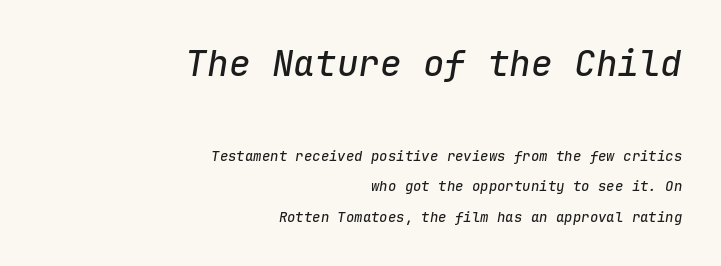
The image shows 36 px text type, italic (leaning right), monospaced; set right-aligned, loose line spacing (2.17x), normal letter spacing, not underlined; the first (top) block is 2.57x larger; low stroke contrast and a medium x-height.
